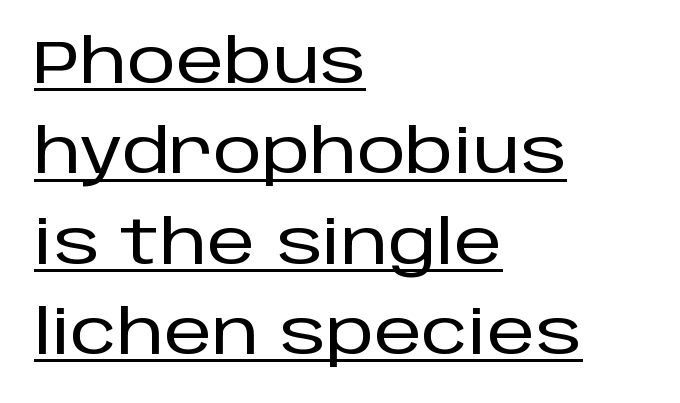
How would I describe the line gaps? Plain and ordinary. The face used here is proportionally spaced, like ordinary book or web type. This sample uses plain, unmodified letter spacing. These characters rest on top of a visible drawn line. You can tell it's not italic because the verticals are truly vertical.
